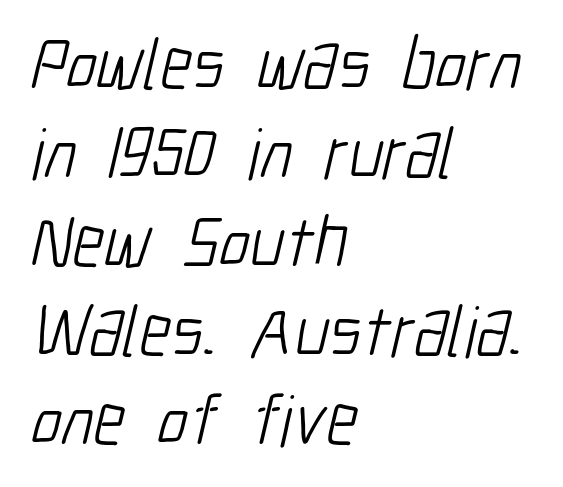
The image shows 73 px light, condensed sans-serif type; set left-aligned, line spacing 1.22x, normal letter spacing, not underlined; low stroke contrast and a medium x-height.
